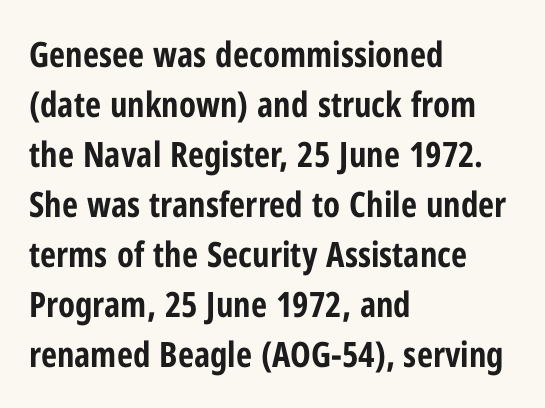
{"serif": "no", "italic": "no", "bold": "yes", "weight": "bold", "width": "condensed", "stroke_contrast": "low", "x_height": "medium", "monospaced": "no", "underline": "no", "align": "left", "line_spacing": "normal", "line_spacing_ratio": 1.43, "letter_spacing": "normal", "letter_spacing_em": 0.0, "glyph_px": 35}
